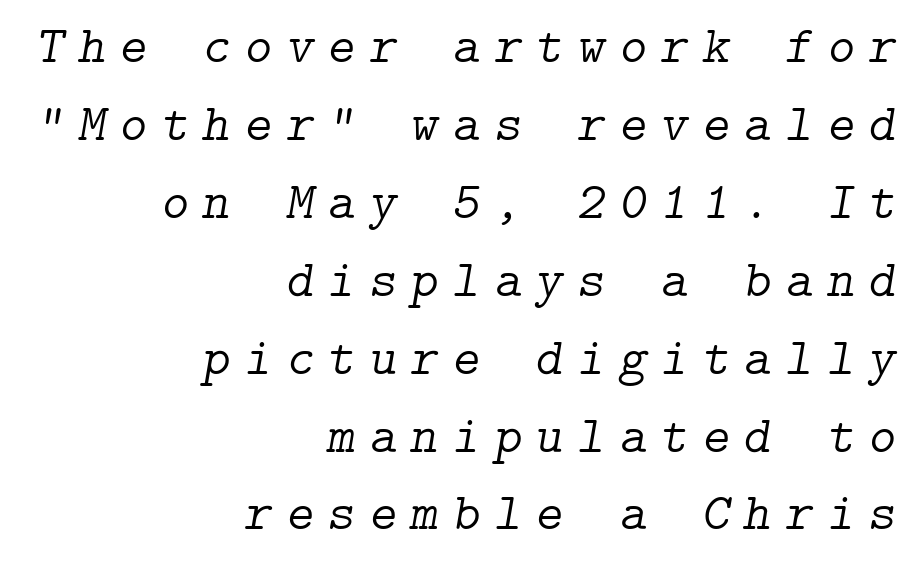
{"serif": "yes", "italic": "yes", "lean": "right", "slant_degrees": 9, "bold": "no", "weight": "light", "width": "normal", "stroke_contrast": "low", "x_height": "medium", "underline": "no", "align": "right", "line_spacing": "normal", "line_spacing_ratio": 1.47, "letter_spacing": "wide", "letter_spacing_em": 0.26, "glyph_px": 53}
